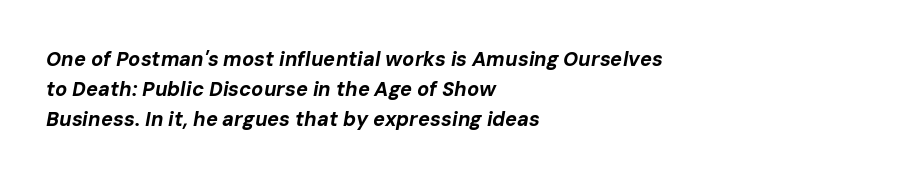
Q: Is the text bold? A: Yes.
Q: Is the text italic (slanted)? A: Yes, it leans right by about 10 degrees.
Q: Is the text underlined? A: No.
Q: How is the paragraph aligned? A: Left-aligned.
Q: Is the spacing between letters normal or unusually wide? A: Normal.
Q: Is the spacing between lines tight, normal or loose? A: Normal.
